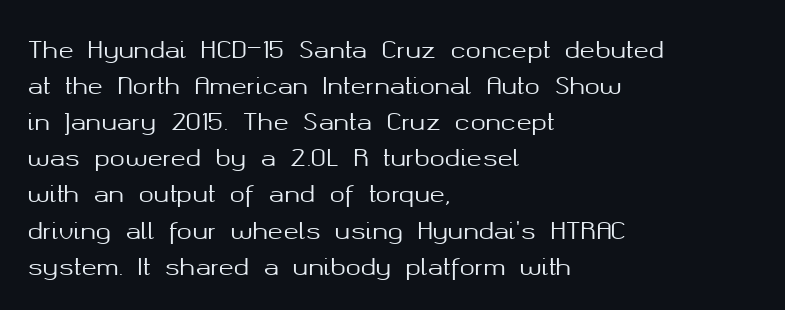
The image shows 23 px text type, upright; set left-aligned, normal line spacing (1.57x), normal letter spacing, not underlined.
